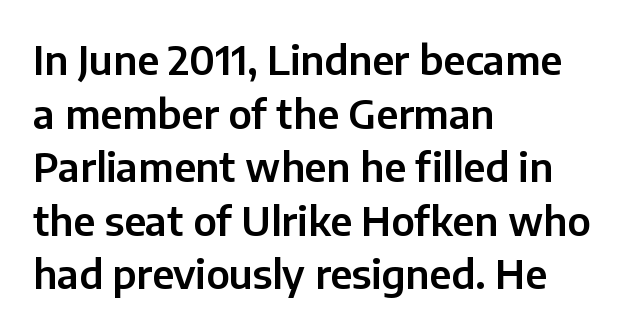
The image shows 40 px sans-serif type, upright; set left-aligned, normal line spacing (1.34x), normal letter spacing, not underlined; low stroke contrast and a medium x-height.
